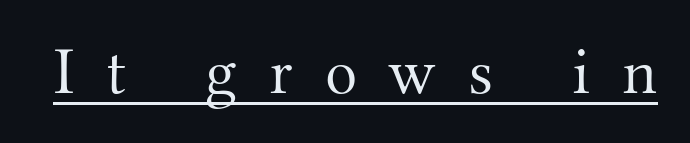
The image shows 67 px light serif type, upright; set unusually wide letter spacing (+0.47 em), underlined; medium stroke contrast and a small x-height.
